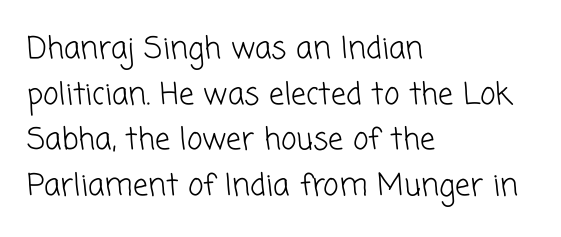
Spacing between characters is what you'd get straight out of the box. The compositor pushed each line to the left boundary. The typesetting does not lean heavy: it is not bold. Proportional: the letters do not fall into vertical columns. Leading: standard. Plain, unruled lines of type.
